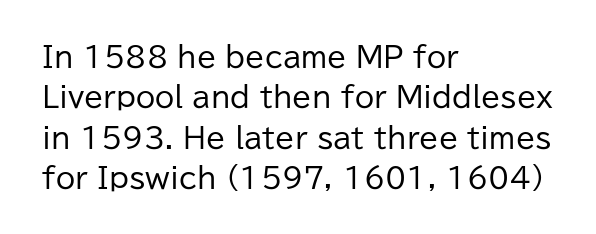
{"serif": "no", "italic": "no", "bold": "no", "weight": "regular", "width": "normal", "stroke_contrast": "low", "x_height": "medium", "monospaced": "no", "underline": "no", "align": "left", "line_spacing": "normal", "line_spacing_ratio": 1.44, "letter_spacing": "normal", "letter_spacing_em": 0.0, "glyph_px": 28}
